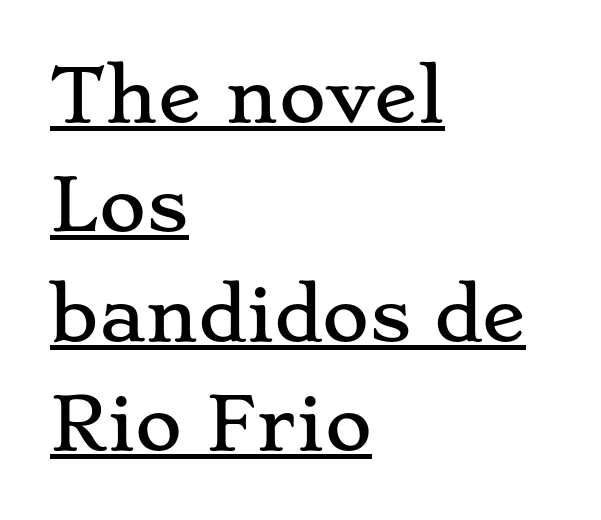
The image shows 72 px wide serif type, upright; set left-aligned, normal line spacing (1.52x), normal letter spacing, underlined; low stroke contrast and a small x-height.
